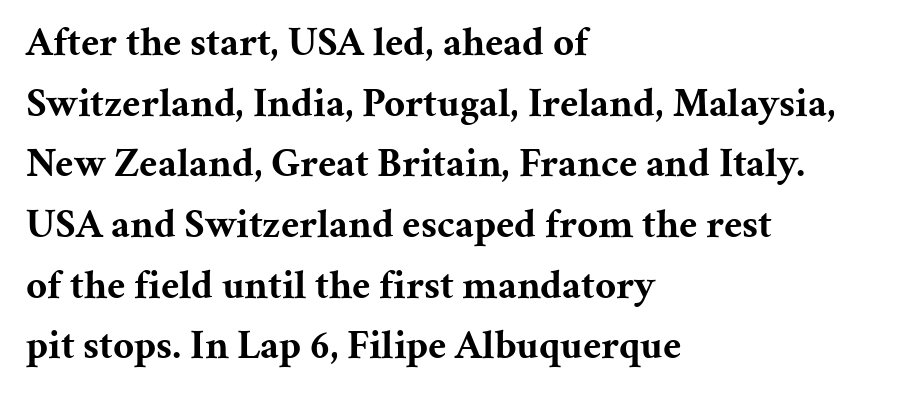
Small tapered or slab feet sit at the stroke ends, so this counts as serif. The ragged edge is on the right, which tells us the setting is flush left. How heavy is the stroke? Heavy — this is a bold. In terms of letterspacing, this is plain default setting. Every stem runs plumb, perpendicular to the baseline.
